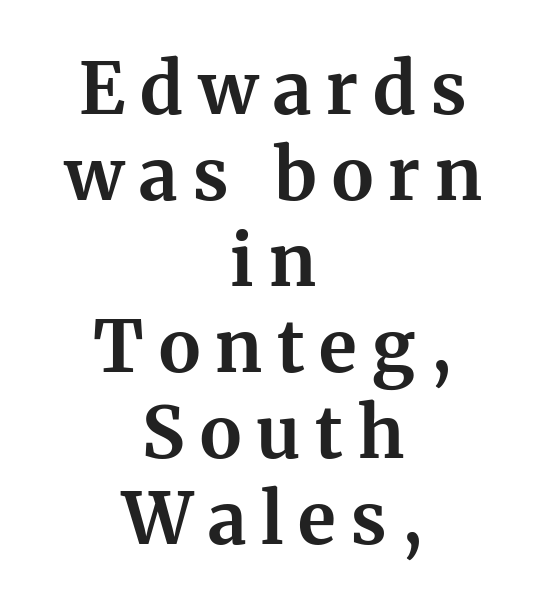
{"serif": "yes", "italic": "no", "bold": "yes", "weight": "bold", "width": "normal", "stroke_contrast": "medium", "x_height": "medium", "monospaced": "no", "underline": "no", "align": "center", "line_spacing_ratio": 1.21, "letter_spacing": "wide", "letter_spacing_em": 0.21, "glyph_px": 71}
